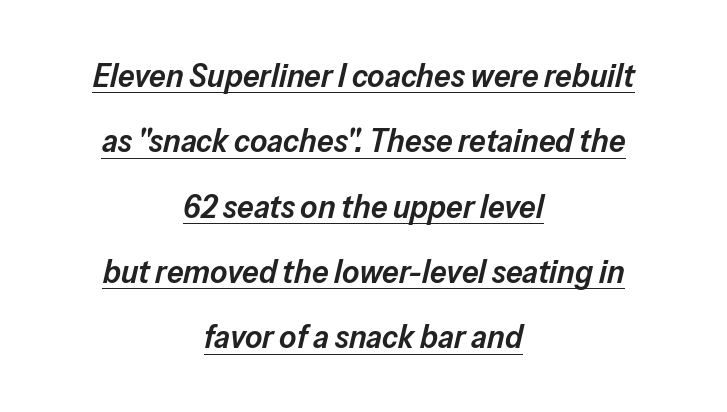
The image shows 33 px semibold type, italic (leaning right); set centered, loose line spacing (1.98x), normal letter spacing, underlined; low stroke contrast and a medium x-height.
